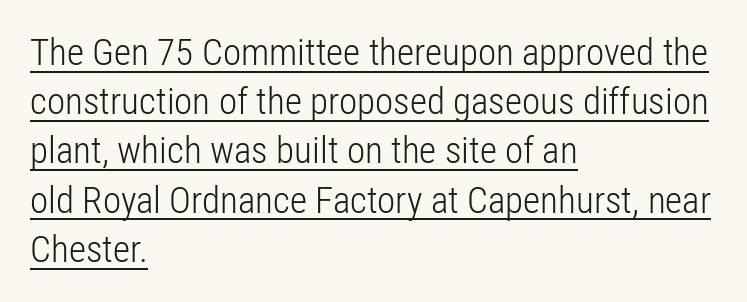
{"serif": "no", "italic": "no", "bold": "no", "weight": "light", "width": "condensed", "stroke_contrast": "low", "x_height": "medium", "monospaced": "no", "underline": "yes", "align": "left", "line_spacing": "normal", "line_spacing_ratio": 1.33, "letter_spacing": "normal", "letter_spacing_em": 0.0, "glyph_px": 37}
